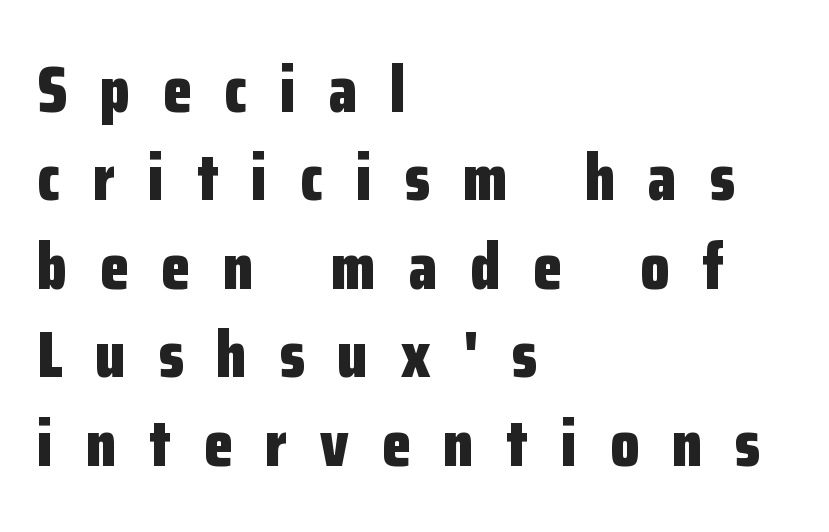
{"serif": "no", "italic": "no", "bold": "yes", "weight": "bold", "width": "condensed", "stroke_contrast": "low", "x_height": "medium", "monospaced": "no", "underline": "no", "align": "left", "line_spacing": "normal", "line_spacing_ratio": 1.34, "letter_spacing": "wide", "letter_spacing_em": 0.5, "glyph_px": 66}
